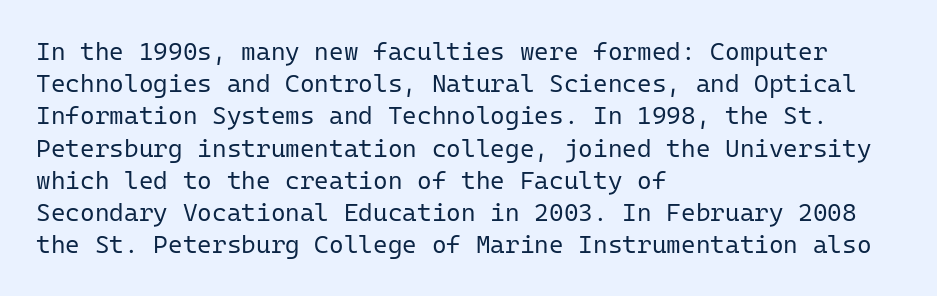
Q: Is the text bold? A: No.
Q: Is the text italic (slanted)? A: No, it is upright.
Q: Is the text underlined? A: No.
Q: How is the paragraph aligned? A: Left-aligned.
Q: Is the spacing between letters normal or unusually wide? A: Normal.
Q: Is the spacing between lines tight, normal or loose? A: Normal.
